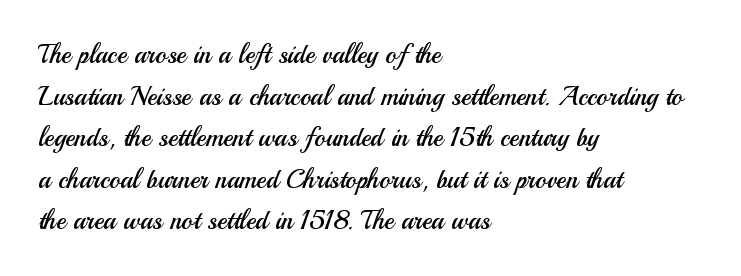
{"bold": "no", "underline": "no", "align": "left", "line_spacing": "normal", "line_spacing_ratio": 1.6, "letter_spacing": "normal", "letter_spacing_em": 0.0, "glyph_px": 26}
